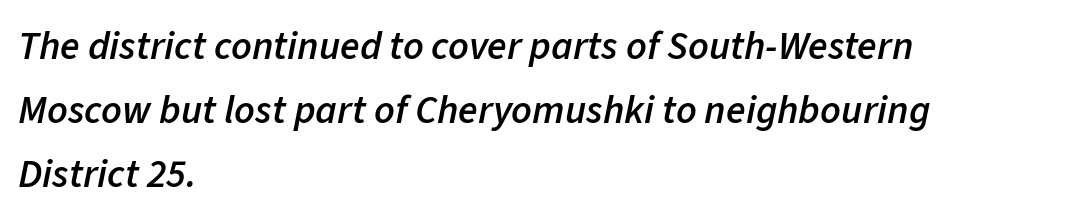
The image shows 40 px semibold type, italic (leaning right); set left-aligned, normal line spacing (1.6x), normal letter spacing, not underlined; low stroke contrast and a medium x-height.
